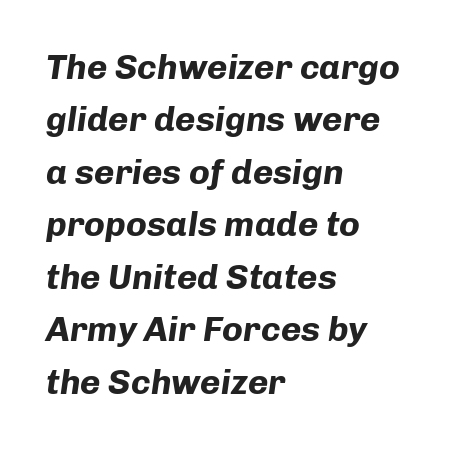
Q: Is the text bold? A: Yes.
Q: Is the text italic (slanted)? A: Yes, it leans right by about 8 degrees.
Q: Is the text underlined? A: No.
Q: How is the paragraph aligned? A: Left-aligned.
Q: Is the spacing between letters normal or unusually wide? A: Normal.
Q: Is the spacing between lines tight, normal or loose? A: Normal.
Q: Width (condensed, normal, or wide)? A: Normal.
Q: Stroke contrast? A: Low.
Q: x-height? A: Medium.
Q: Monospaced? A: No.
